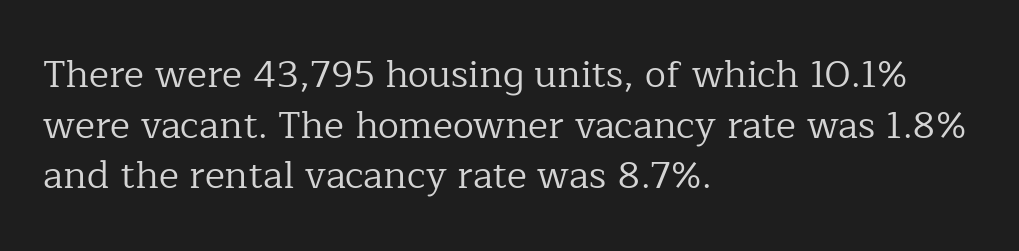
Q: Is the text bold? A: No.
Q: Is the text italic (slanted)? A: No, it is upright.
Q: Is the typeface a serif or a sans-serif typeface? A: Serif.
Q: Is the text underlined? A: No.
Q: How is the paragraph aligned? A: Left-aligned.
Q: Is the spacing between letters normal or unusually wide? A: Normal.
Q: Is the spacing between lines tight, normal or loose? A: Normal.
Q: Width (condensed, normal, or wide)? A: Normal.
Q: Stroke contrast? A: Low.
Q: x-height? A: Medium.
Q: Monospaced? A: No.
